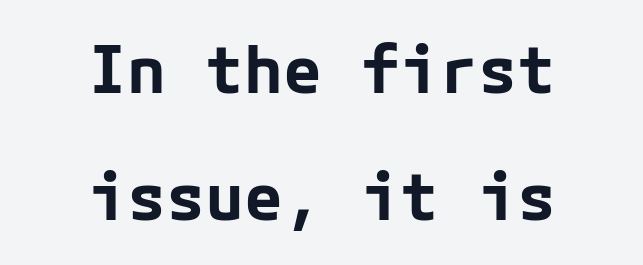
{"serif": "no", "italic": "no", "bold": "yes", "weight": "bold", "width": "normal", "stroke_contrast": "low", "x_height": "medium", "underline": "no", "align": "center", "line_spacing": "loose", "line_spacing_ratio": 1.96, "letter_spacing": "normal", "letter_spacing_em": 0.0, "glyph_px": 65}
